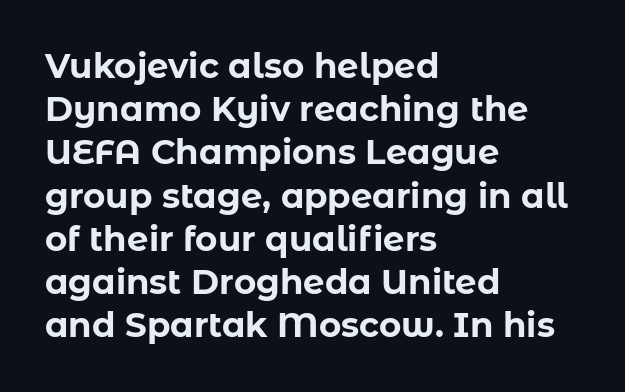
Inter-character spacing is left at the font's built-in metrics. Designer's note — italics off, roman on. Nope, no serifs anywhere on these letters. Glance below the letters and you will spot only blank space. Is there much room between lines? A standard amount, neither cramped nor airy. Proportional: the letters do not fall into vertical columns.
